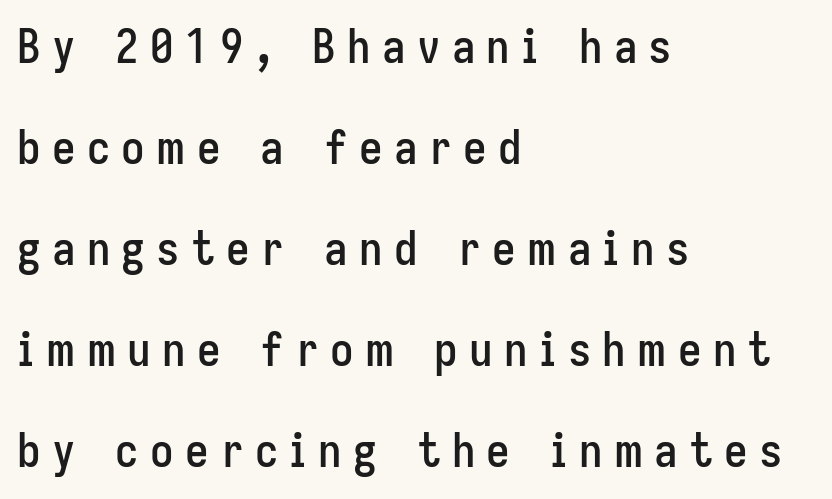
The image shows 47 px condensed sans-serif type, upright; set left-aligned, loose line spacing (2.15x), unusually wide letter spacing (+0.24 em), not underlined; low stroke contrast and a medium x-height.
